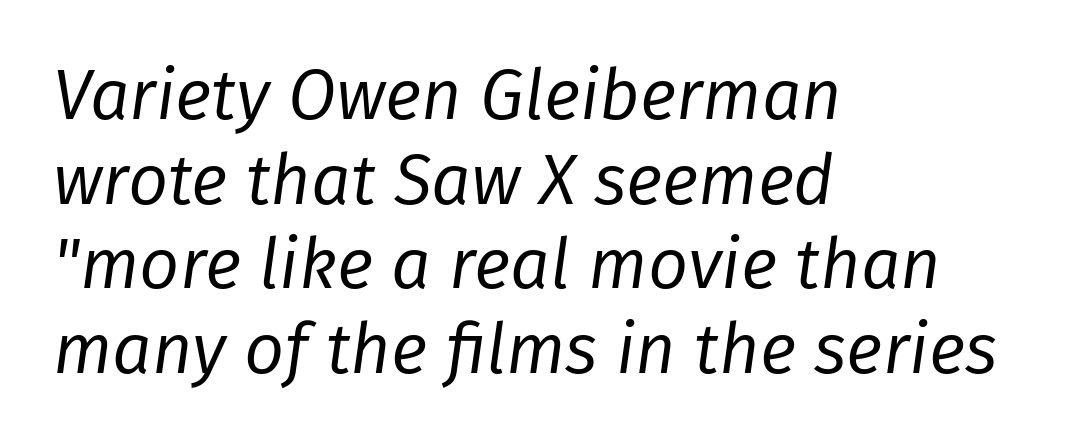
Here the glyphs are tracked normally, forming tight word shapes. The glyphs look as if they've been sheared to an angle. Decoration check: the copy has no underline. Every row of glyphs begins at an identical x-position on the left. Stroke thickness stays within the range of a standard reading face or lighter.
